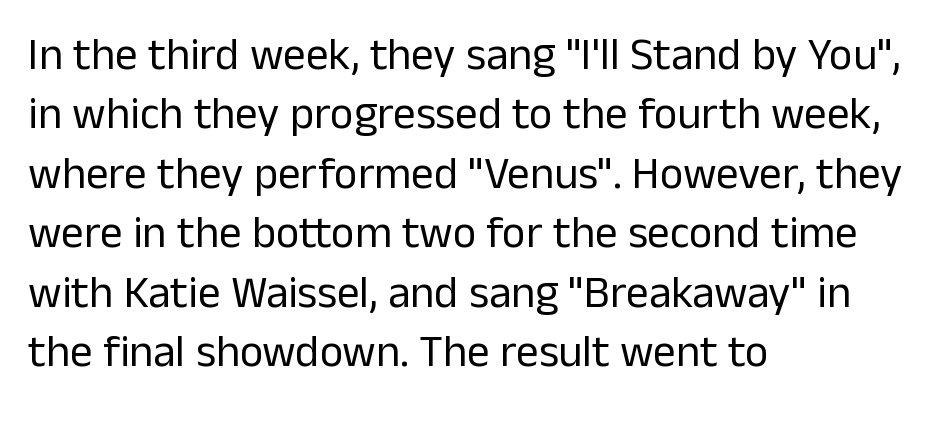
{"serif": "no", "italic": "no", "bold": "no", "weight": "regular", "width": "normal", "stroke_contrast": "low", "x_height": "medium", "monospaced": "no", "underline": "no", "align": "left", "line_spacing": "normal", "line_spacing_ratio": 1.32, "letter_spacing": "normal", "letter_spacing_em": 0.0, "glyph_px": 45}
